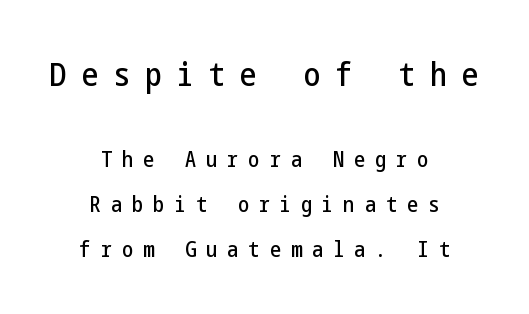
{"serif": "no", "italic": "no", "width": "condensed", "stroke_contrast": "low", "x_height": "medium", "underline": "no", "align": "center", "line_spacing": "loose", "line_spacing_ratio": 2.03, "letter_spacing": "wide", "letter_spacing_em": 0.46, "larger_block": "first", "size_ratio": 1.5, "glyph_px": 33}
